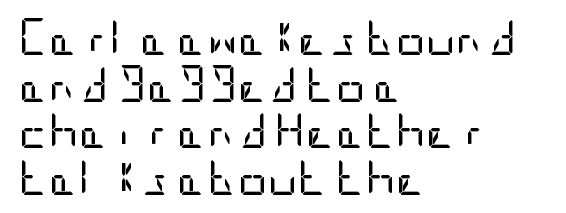
{"serif": "no", "italic": "no", "bold": "no", "weight": "regular", "width": "condensed", "stroke_contrast": "low", "x_height": "large", "underline": "no", "align": "left", "line_spacing": "normal", "line_spacing_ratio": 1.26, "letter_spacing": "normal", "letter_spacing_em": 0.0, "glyph_px": 37}
